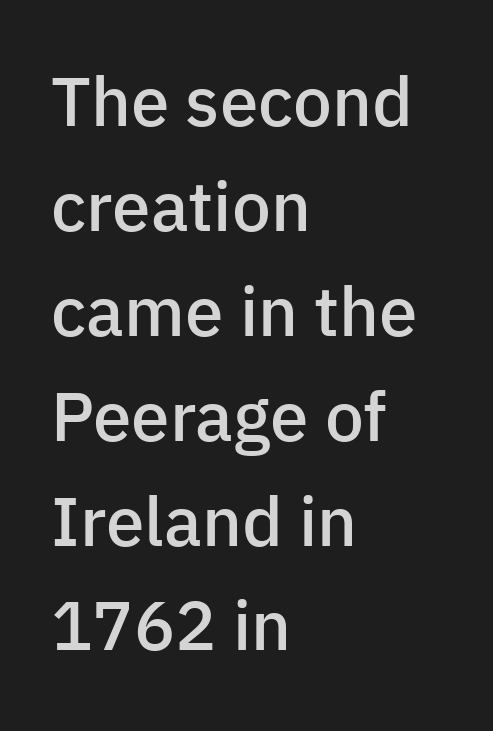
The image shows 69 px semibold sans-serif type, upright; set left-aligned, normal line spacing (1.52x), normal letter spacing, not underlined; low stroke contrast and a medium x-height.
